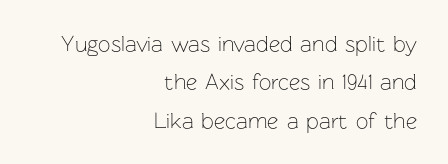
{"italic": "no", "bold": "no", "underline": "no", "align": "right", "line_spacing_ratio": 1.75, "letter_spacing": "normal", "letter_spacing_em": 0.0, "glyph_px": 22}
